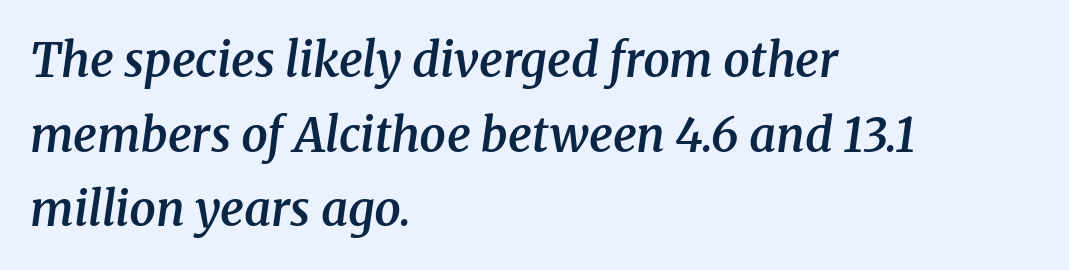
{"serif": "yes", "italic": "yes", "lean": "right", "slant_degrees": 8, "bold": "semi", "weight": "semibold", "width": "normal", "stroke_contrast": "medium", "x_height": "medium", "monospaced": "no", "underline": "no", "align": "left", "line_spacing": "normal", "line_spacing_ratio": 1.59, "letter_spacing": "normal", "letter_spacing_em": 0.0, "glyph_px": 47}
